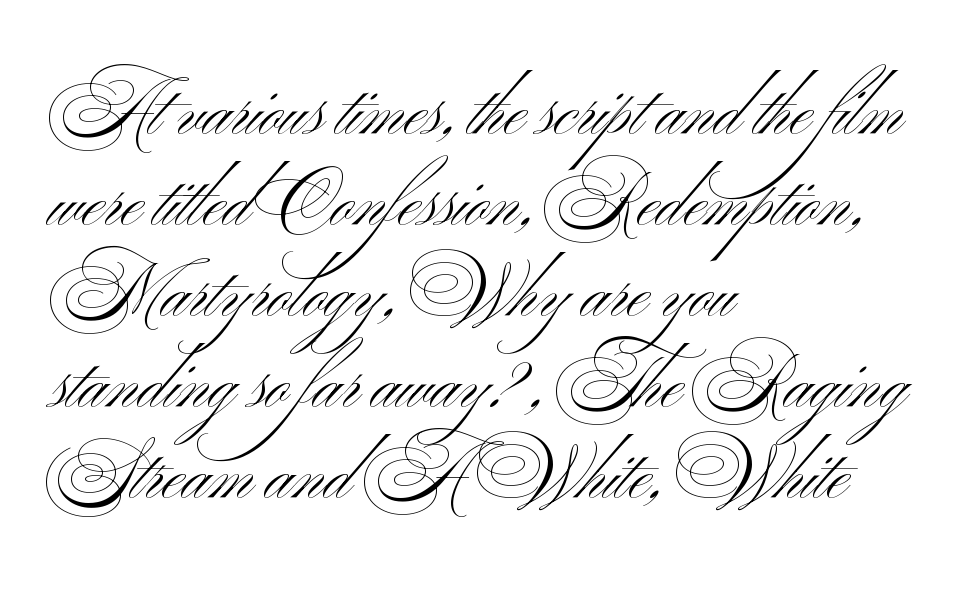
The ragged edge is on the right, which tells us the setting is flush left. Looks like regular typesetting: each glyph gets only the width it needs. Compared with a typical body face, this is equally light or lighter still. This sample uses plain, unmodified letter spacing. No word sits above an underline.
